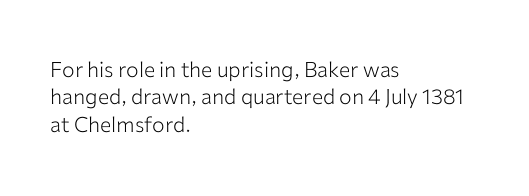
{"italic": "no", "bold": "no", "underline": "no", "align": "left", "line_spacing": "normal", "line_spacing_ratio": 1.3, "letter_spacing": "normal", "letter_spacing_em": 0.0, "glyph_px": 21}
